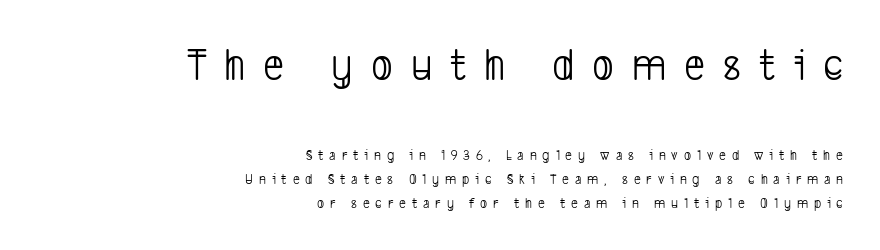
The image shows 46 px light, condensed sans-serif type; set right-aligned, normal line spacing (1.58x), unusually wide letter spacing (+0.39 em), not underlined; the first (top) block is 3.07x larger; low stroke contrast and a medium x-height.
